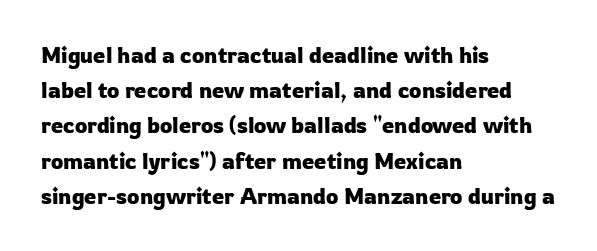
Q: Is the text italic (slanted)? A: No, it is upright.
Q: Is the text underlined? A: No.
Q: How is the paragraph aligned? A: Left-aligned.
Q: Is the spacing between letters normal or unusually wide? A: Normal.
Q: Is the spacing between lines tight, normal or loose? A: Normal.
